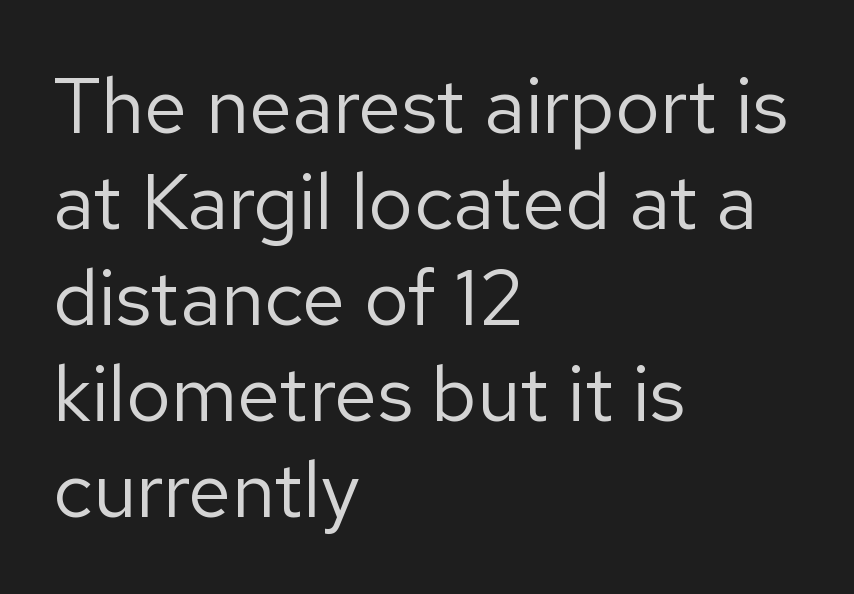
Q: Is the text bold? A: No.
Q: Is the text italic (slanted)? A: No, it is upright.
Q: Is the typeface a serif or a sans-serif typeface? A: Sans-serif.
Q: Is the text underlined? A: No.
Q: How is the paragraph aligned? A: Left-aligned.
Q: Is the spacing between letters normal or unusually wide? A: Normal.
Q: Width (condensed, normal, or wide)? A: Normal.
Q: Stroke contrast? A: Low.
Q: x-height? A: Medium.
Q: Monospaced? A: No.
